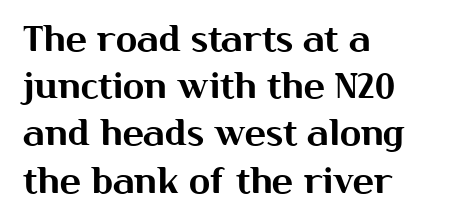
The image shows 35 px sans-serif type, upright; set left-aligned, normal line spacing (1.35x), normal letter spacing, not underlined; medium stroke contrast and a medium x-height.
